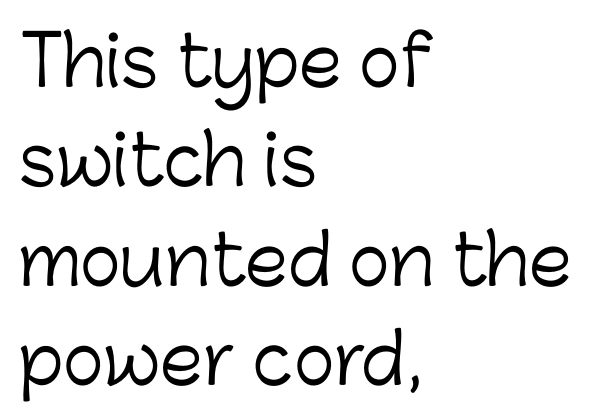
The image shows 69 px light sans-serif type, upright; set left-aligned, normal line spacing (1.44x), normal letter spacing, not underlined; low stroke contrast and a medium x-height.
